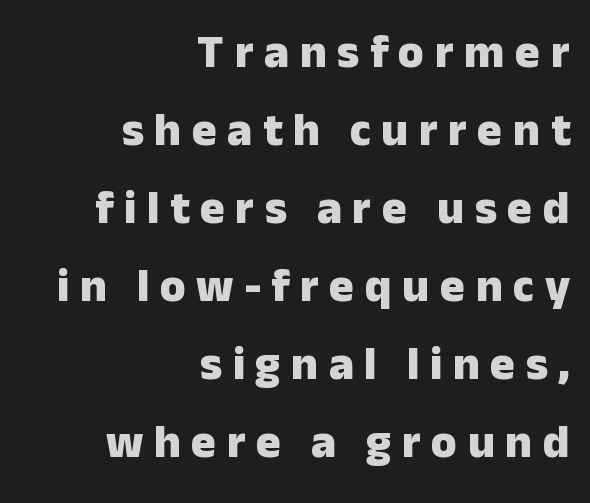
Q: Is the text bold? A: Yes.
Q: Is the text italic (slanted)? A: No, it is upright.
Q: Is the typeface a serif or a sans-serif typeface? A: Sans-serif.
Q: Is the text underlined? A: No.
Q: How is the paragraph aligned? A: Right-aligned.
Q: Is the spacing between letters normal or unusually wide? A: Unusually wide.
Q: Is the spacing between lines tight, normal or loose? A: Normal.
Q: Width (condensed, normal, or wide)? A: Normal.
Q: Stroke contrast? A: Low.
Q: x-height? A: Medium.
Q: Monospaced? A: No.
